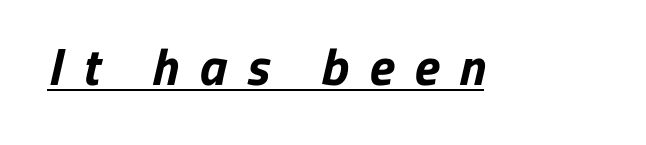
{"serif": "no", "bold": "yes", "weight": "bold", "width": "normal", "stroke_contrast": "low", "x_height": "medium", "monospaced": "no", "underline": "yes", "letter_spacing": "wide", "letter_spacing_em": 0.39, "glyph_px": 52}
